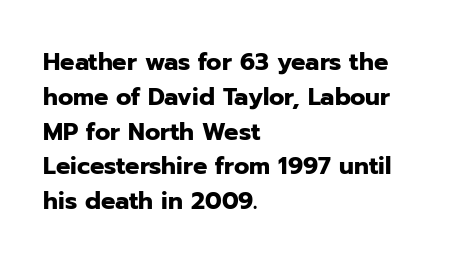
The image shows 24 px bold type, upright; set left-aligned, normal line spacing (1.45x), normal letter spacing, not underlined.
